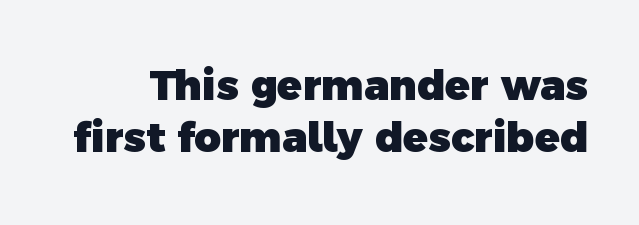
Q: Is the text bold? A: Yes.
Q: Is the typeface a serif or a sans-serif typeface? A: Sans-serif.
Q: Is the text underlined? A: No.
Q: Is the spacing between letters normal or unusually wide? A: Normal.
Q: Is the spacing between lines tight, normal or loose? A: Normal.
Q: Width (condensed, normal, or wide)? A: Normal.
Q: x-height? A: Medium.
Q: Monospaced? A: No.
